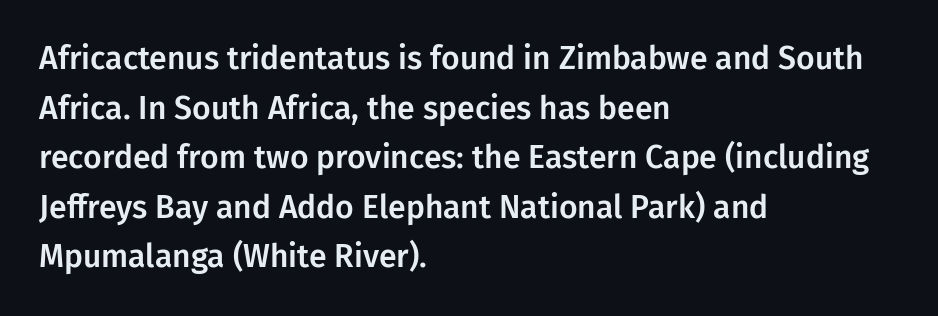
Normally led — the rows are evenly, conventionally spaced. The letters advance in unequal steps, a hallmark of proportional type. Honestly, the letter spacing is just normal — you wouldn't notice it. Short and long lines alike share a common starting point at left.
